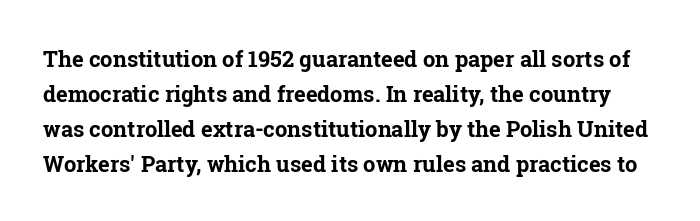
{"italic": "no", "bold": "yes", "underline": "no", "line_spacing": "normal", "line_spacing_ratio": 1.59, "letter_spacing": "normal", "letter_spacing_em": 0.0, "glyph_px": 22}
